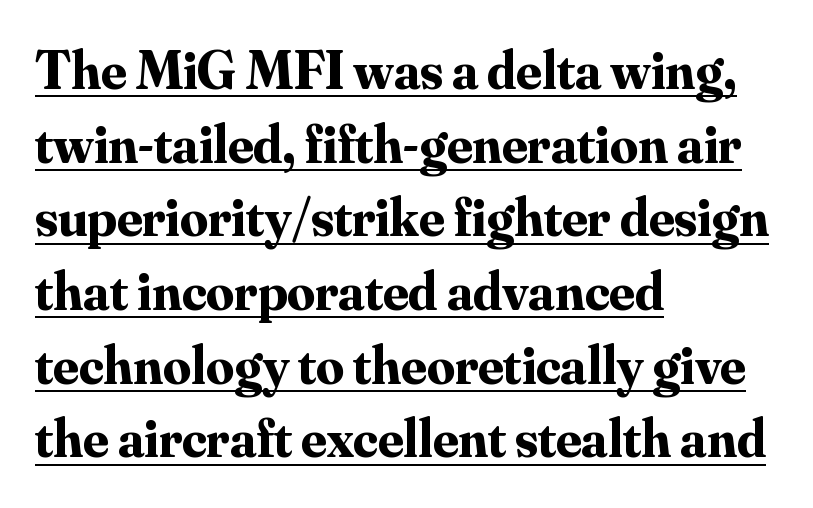
Italic: no, the glyphs are upright roman. This sample uses a serif face. The text block is weighted toward the left margin, trailing off unevenly rightward. Typesetter's note: full bold, strokes at maximum text heaviness. A normal amount of white space separates one row of letters from the next. Spacing verdict: proportional, widths tailored to each character.
